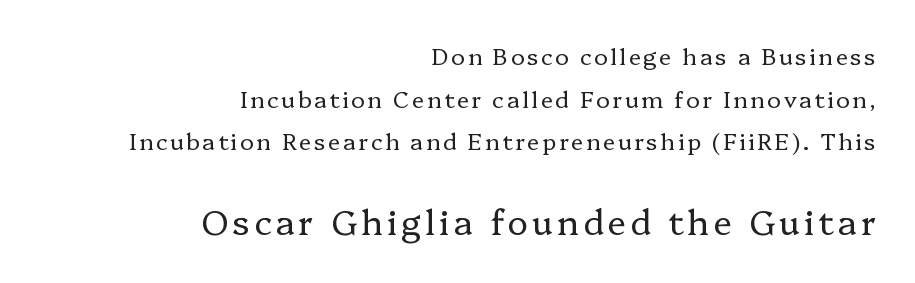
{"serif": "yes", "italic": "no", "bold": "no", "weight": "regular", "width": "normal", "stroke_contrast": "low", "x_height": "medium", "monospaced": "no", "underline": "no", "align": "right", "line_spacing_ratio": 1.85, "larger_block": "second", "size_ratio": 1.52, "glyph_px": 35}
